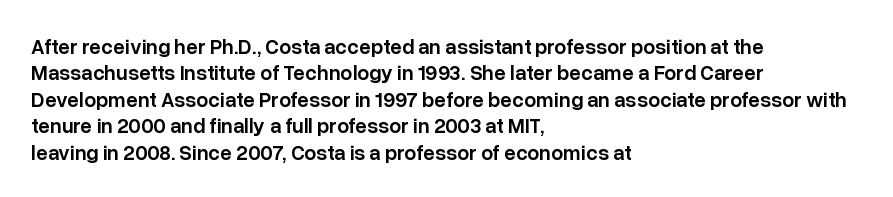
Q: Is the text bold? A: Semi-bold.
Q: Is the text italic (slanted)? A: No, it is upright.
Q: Is the text underlined? A: No.
Q: How is the paragraph aligned? A: Left-aligned.
Q: Is the spacing between letters normal or unusually wide? A: Normal.
Q: Is the spacing between lines tight, normal or loose? A: Normal.
